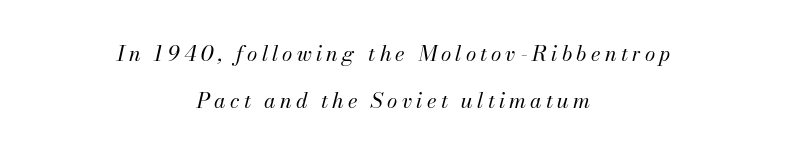
The image shows 21 px text type, italic (leaning right); set centered, loose line spacing (2.26x), unusually wide letter spacing (+0.2 em), not underlined.
